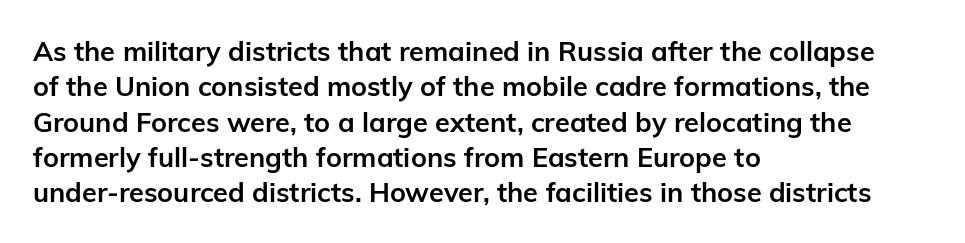
A clean baseline with only descenders dipping below it. These lines stack with their left ends in a neat column. Regular leading. Pretty heavy lettering here — definitely bold. Does extra space separate the letters? No, they use regular spacing.
